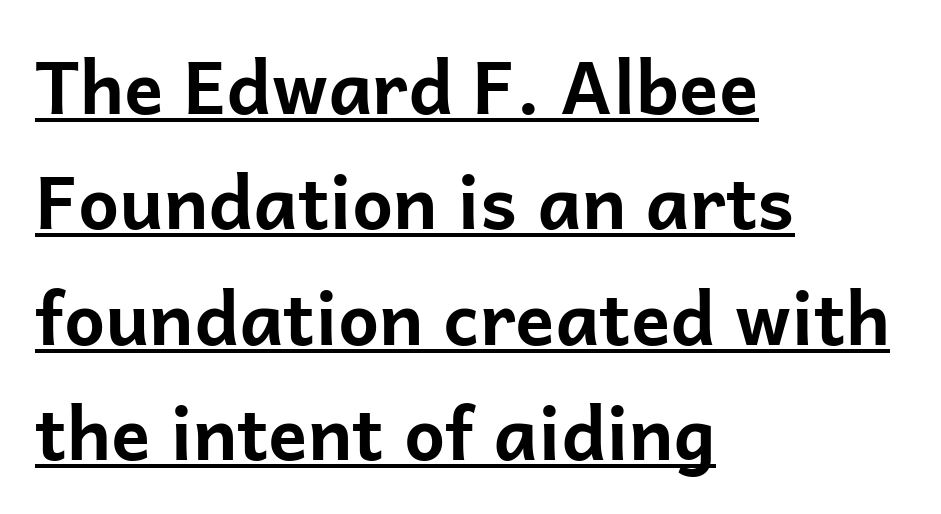
The image shows 73 px bold sans-serif type, upright; set left-aligned, normal line spacing (1.58x), normal letter spacing, underlined; low stroke contrast and a medium x-height.
